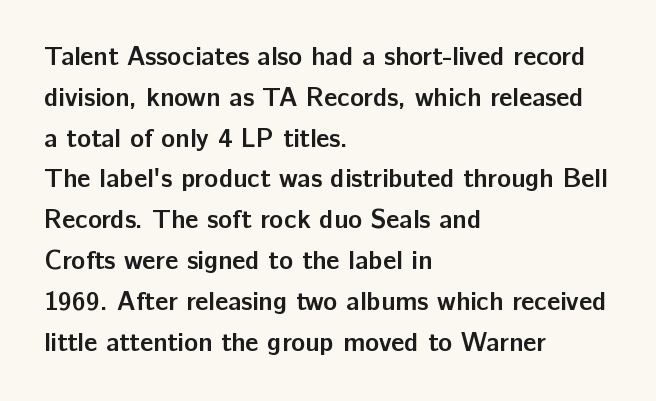
A dark, heavy texture on the line: the type is bold. Characters follow at the spacing the type designer built in. The designer left line spacing at the default. Unmarked baselines from the first word to the last. Posture: vertical.
